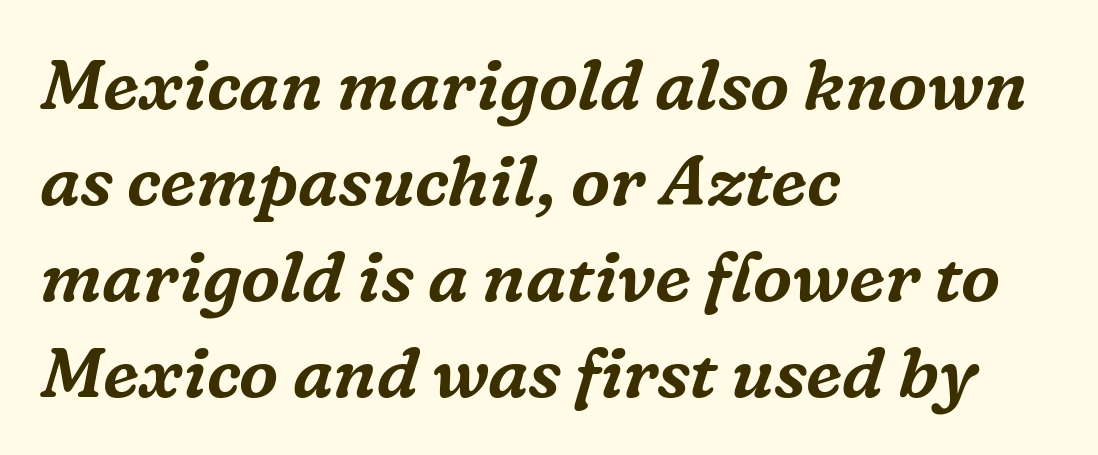
These lines are rendered in a variable-pitch font. This rendering employs a face with finishing strokes, i.e., a serif. Vertical spacing — default. Inter-character spacing is left at the font's built-in metrics. The compositor pushed each line to the left boundary.
